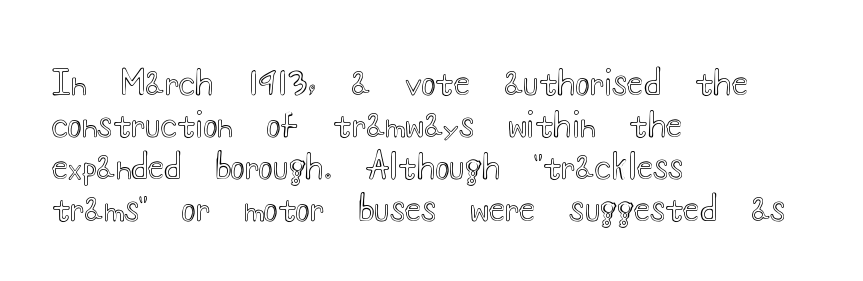
The image shows 34 px wide type, upright; set left-aligned, line spacing 1.24x, normal letter spacing, not underlined; a small x-height.
